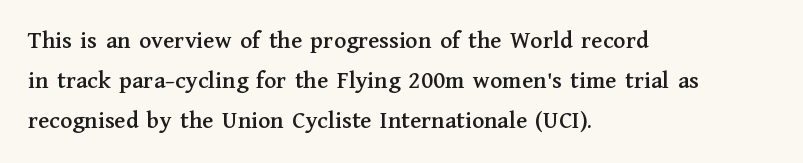
{"italic": "no", "underline": "no", "align": "left", "line_spacing": "normal", "line_spacing_ratio": 1.6, "letter_spacing": "normal", "letter_spacing_em": 0.0, "glyph_px": 25}
